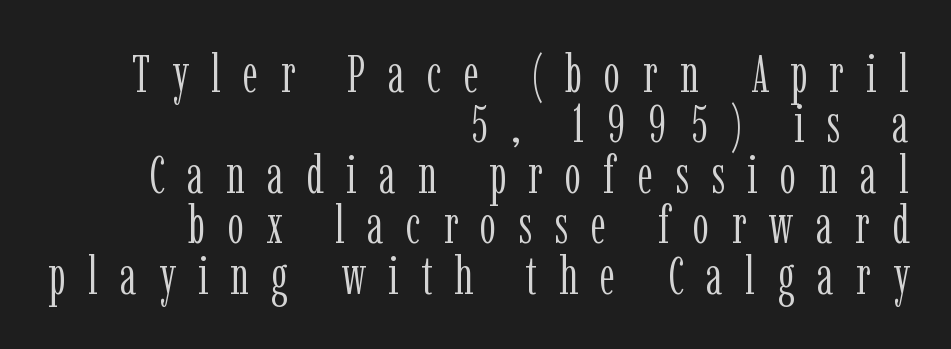
Honestly, there is no underline to notice here at all. Compared with a flush-left layout, this one pins lines to the opposite, right side. The weight tops out at a normal text grade. Upright lettering throughout. Is the letter spacing exaggerated? Yes — the characters are pushed far apart.
